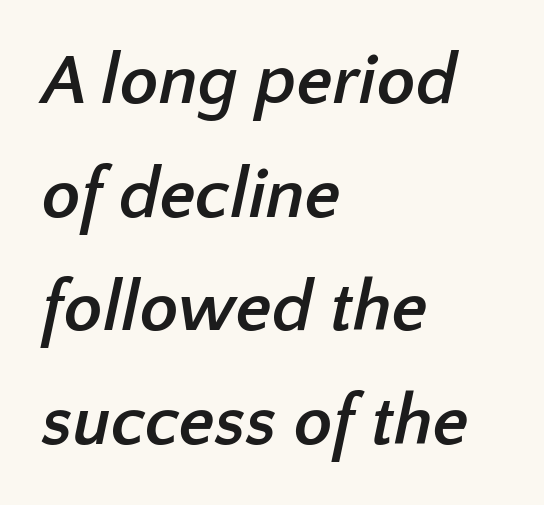
{"serif": "no", "bold": "yes", "weight": "semibold", "width": "normal", "stroke_contrast": "low", "x_height": "medium", "monospaced": "no", "underline": "no", "align": "left", "line_spacing": "normal", "line_spacing_ratio": 1.6, "letter_spacing": "normal", "letter_spacing_em": 0.0, "glyph_px": 71}
